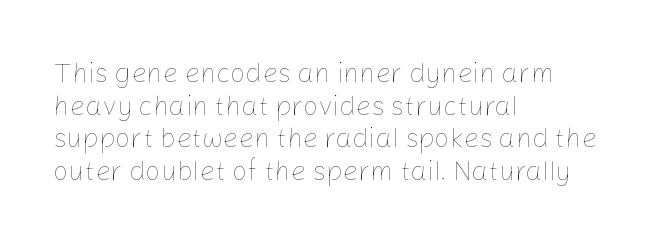
{"italic": "no", "bold": "no", "underline": "no", "align": "left", "line_spacing_ratio": 1.21, "letter_spacing": "normal", "letter_spacing_em": 0.0, "glyph_px": 27}
